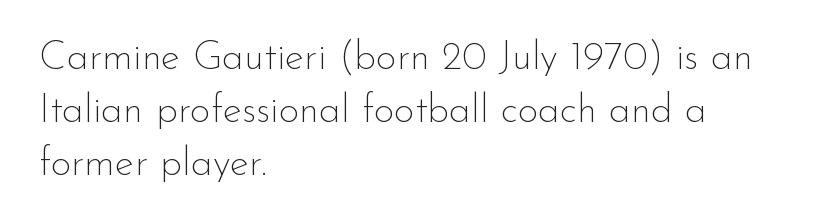
{"serif": "no", "italic": "no", "bold": "no", "weight": "thin", "width": "normal", "stroke_contrast": "low", "x_height": "small", "monospaced": "no", "underline": "no", "align": "left", "line_spacing": "normal", "line_spacing_ratio": 1.32, "letter_spacing": "normal", "letter_spacing_em": 0.0, "glyph_px": 40}
